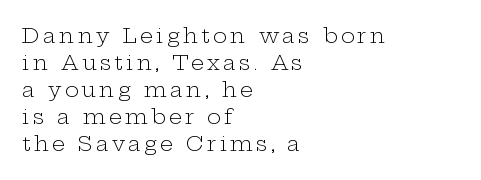
{"italic": "no", "bold": "no", "underline": "no", "align": "left", "line_spacing": "normal", "line_spacing_ratio": 1.29, "glyph_px": 21}
